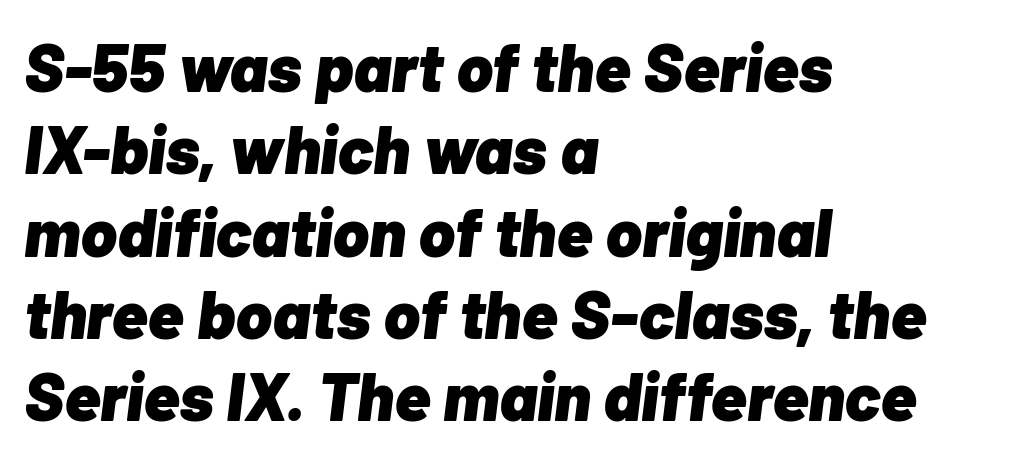
Quick note: underline off. The text carries the slant typical of an italic or oblique font. Does extra space separate the letters? No, they use regular spacing. One-word summary of the alignment: left. A dark, heavy texture on the line: the type is bold.
